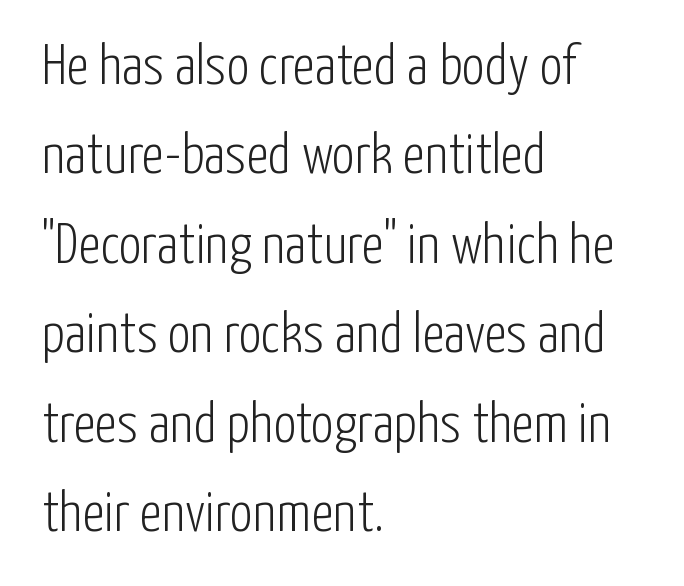
The image shows 57 px light, condensed sans-serif type, upright; set left-aligned, normal line spacing (1.57x), normal letter spacing, not underlined; low stroke contrast and a medium x-height.
